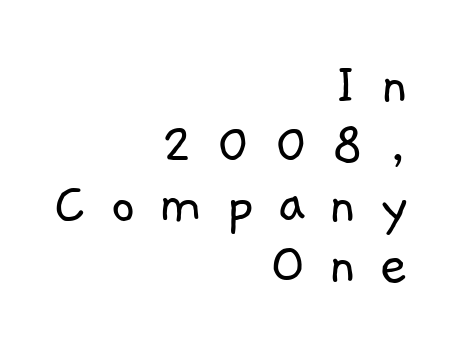
The image shows 62 px light sans-serif type; set right-aligned, tight line spacing (0.97x), unusually wide letter spacing (+0.36 em), not underlined; low stroke contrast and a medium x-height.
